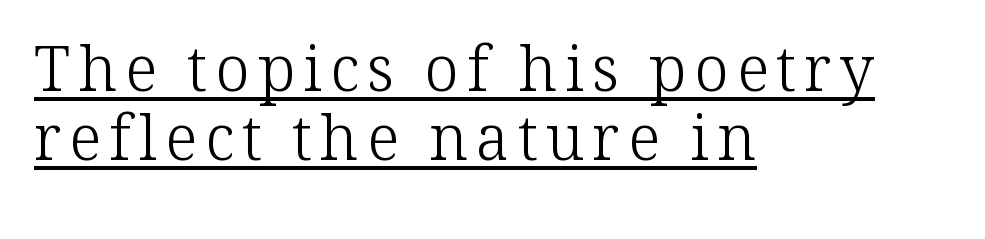
These lines are set flush left with a ragged right edge. Here the designer chose a conventional face with non-uniform glyph widths. The lines are packed closely together with very little leading. A serif font was chosen for this passage. Weight: not bold — regular or lighter. Do the letters lean? They stand straight.
